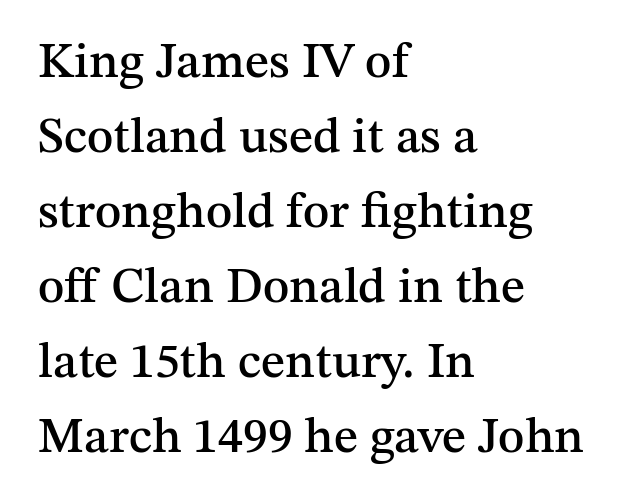
{"serif": "yes", "italic": "no", "width": "normal", "stroke_contrast": "medium", "x_height": "medium", "monospaced": "no", "underline": "no", "align": "left", "line_spacing": "normal", "line_spacing_ratio": 1.5, "letter_spacing": "normal", "letter_spacing_em": 0.0, "glyph_px": 50}
